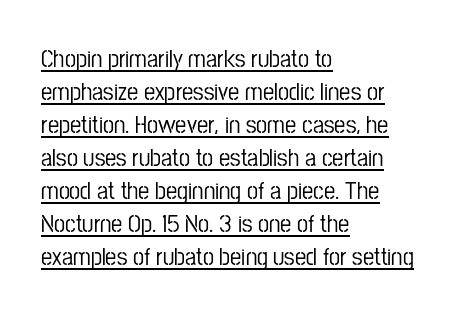
Q: Is the text italic (slanted)? A: No, it is upright.
Q: Is the text underlined? A: Yes.
Q: How is the paragraph aligned? A: Left-aligned.
Q: Is the spacing between letters normal or unusually wide? A: Normal.
Q: Is the spacing between lines tight, normal or loose? A: Normal.
